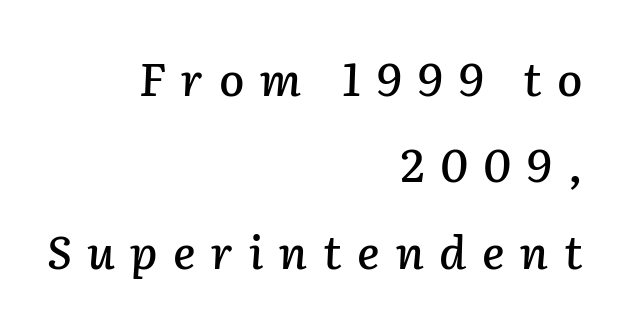
{"italic": "yes", "lean": "right", "slant_degrees": 2, "width": "normal", "stroke_contrast": "low", "x_height": "medium", "monospaced": "no", "underline": "no", "align": "right", "line_spacing_ratio": 1.88, "letter_spacing": "wide", "letter_spacing_em": 0.34, "glyph_px": 46}
